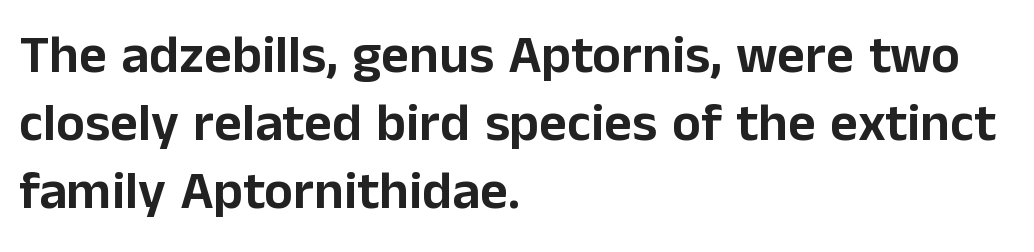
The image shows 54 px sans-serif type, upright; set left-aligned, normal line spacing (1.26x), normal letter spacing, not underlined; low stroke contrast and a medium x-height.
